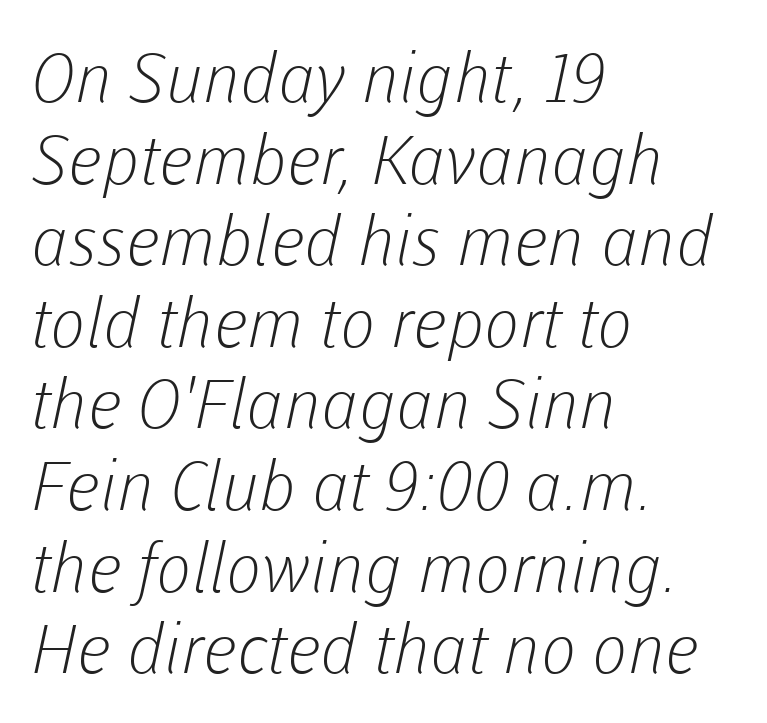
The image shows 68 px light sans-serif type; set left-aligned, line spacing 1.2x, normal letter spacing, not underlined; low stroke contrast and a medium x-height.
